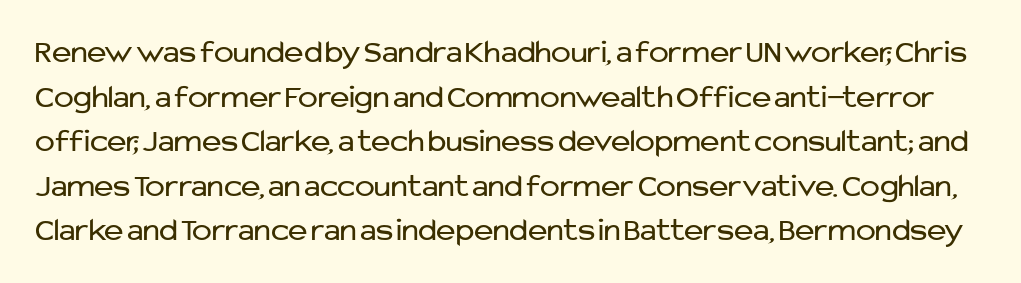
Note: no serifs on the glyphs. The baseline area is clear. You could call the tracking neutral — neither tight nor loose. How would I describe the line gaps? Plain and ordinary. The letters stand straight up with perfectly vertical stems. Here the designer chose a conventional face with non-uniform glyph widths.
